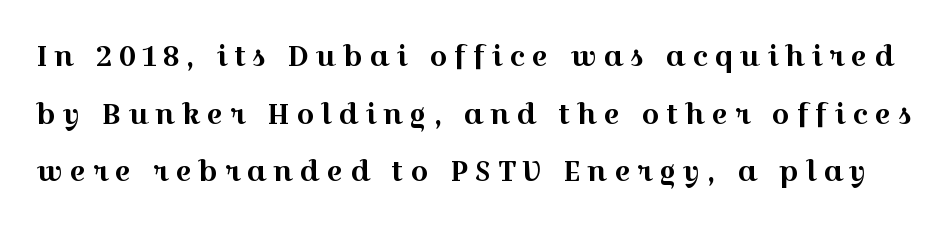
{"serif": "yes", "italic": "no", "width": "wide", "x_height": "medium", "monospaced": "no", "underline": "no", "line_spacing": "loose", "line_spacing_ratio": 2.06, "letter_spacing": "wide", "letter_spacing_em": 0.24, "glyph_px": 28}
